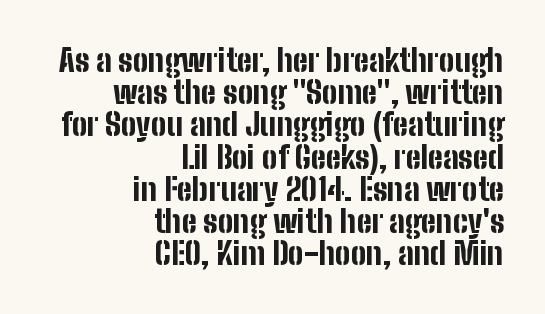
Q: Is the text bold? A: Yes.
Q: Is the text italic (slanted)? A: No, it is upright.
Q: Is the typeface a serif or a sans-serif typeface? A: Sans-serif.
Q: Is the text underlined? A: No.
Q: How is the paragraph aligned? A: Right-aligned.
Q: Is the spacing between letters normal or unusually wide? A: Normal.
Q: Is the spacing between lines tight, normal or loose? A: Tight.
Q: Width (condensed, normal, or wide)? A: Condensed.
Q: Stroke contrast? A: Low.
Q: x-height? A: Medium.
Q: Monospaced? A: No.
